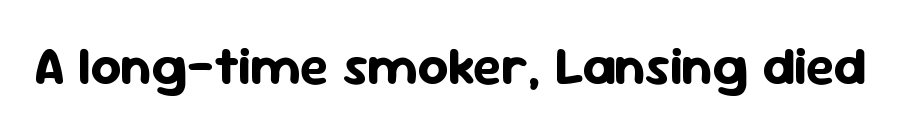
The image shows 53 px bold sans-serif type, upright; set normal letter spacing, not underlined; low stroke contrast and a medium x-height.
